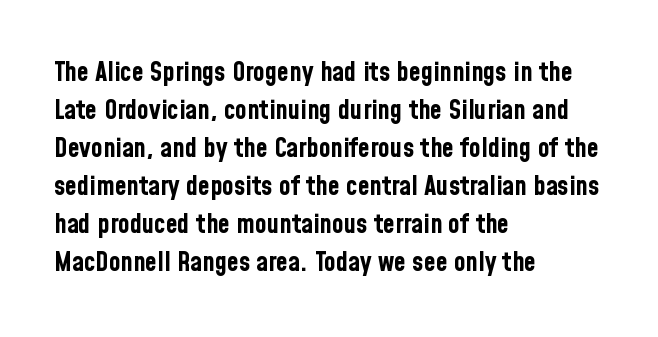
Nothing unusual about the tracking: characters are spaced as the font intends. Glance below the letters and you will spot only blank space. Designer's note — italics off, roman on. Alignment: flush left.
